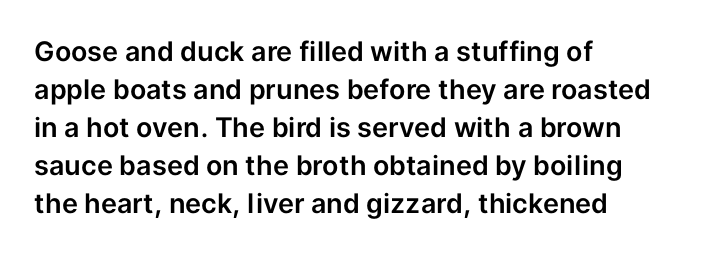
{"italic": "no", "underline": "no", "align": "left", "line_spacing": "normal", "line_spacing_ratio": 1.41, "letter_spacing": "normal", "letter_spacing_em": 0.0, "glyph_px": 27}
